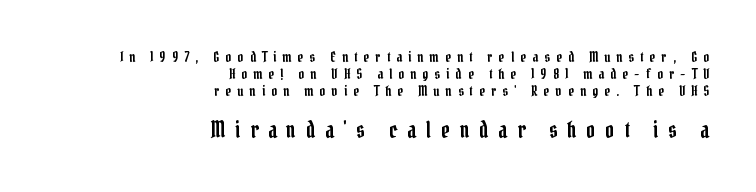
{"italic": "no", "underline": "no", "align": "right", "line_spacing_ratio": 1.2, "letter_spacing": "wide", "letter_spacing_em": 0.44, "larger_block": "second", "size_ratio": 1.57, "glyph_px": 22}
